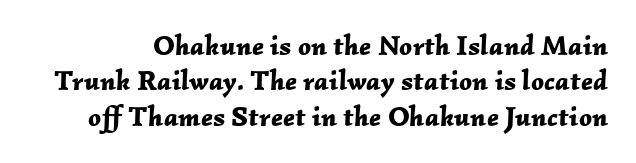
{"italic": "yes", "lean": "right", "slant_degrees": 2, "bold": "yes", "weight": "bold", "width": "normal", "stroke_contrast": "low", "x_height": "medium", "monospaced": "no", "underline": "no", "line_spacing": "normal", "line_spacing_ratio": 1.26, "letter_spacing": "normal", "letter_spacing_em": 0.0, "glyph_px": 28}
